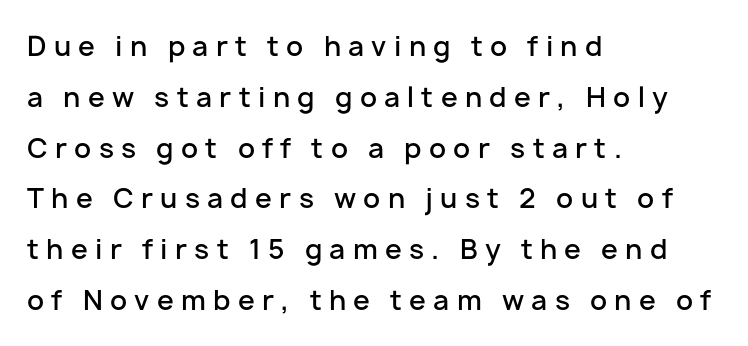
{"italic": "no", "bold": "semi", "underline": "no", "align": "left", "line_spacing_ratio": 1.88, "letter_spacing": "wide", "letter_spacing_em": 0.27, "glyph_px": 27}
